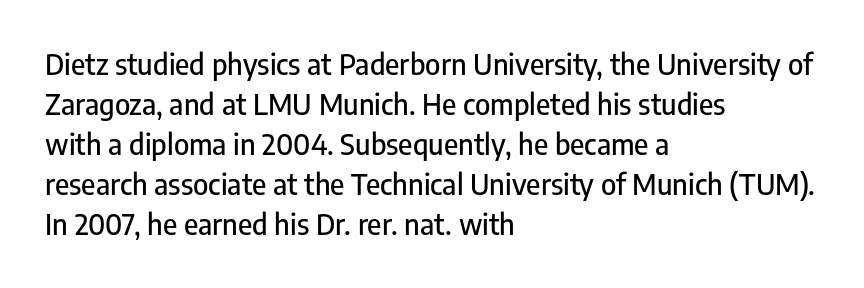
This sample keeps an unexceptional amount of space between lines. The text was rendered using a sans face with plain stroke endings. The passage shown is typed in a proportional face where columns would drift. No word sits above an underline. Between one letter and the next there's only the usual sliver of space. This sample uses an upright cut, with every glyph sitting square on the baseline.
